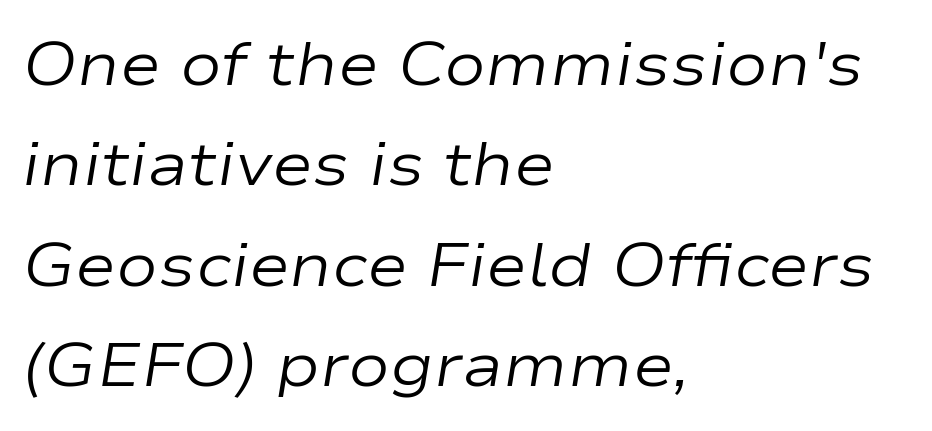
The rendering uses natural spacing where letterforms have individual widths. Words float on clear page, feet unadorned. When letters slant like this, we call the style italic. The cut favours lightness, reaching ordinary text weight at its darkest. Letter spacing: default.
